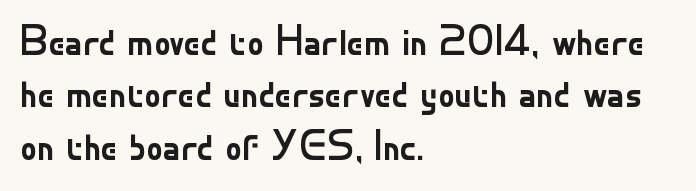
The image shows 42 px regular-weight sans-serif type, upright; set left-aligned, normal line spacing (1.25x), normal letter spacing, not underlined; low stroke contrast and a small x-height.
